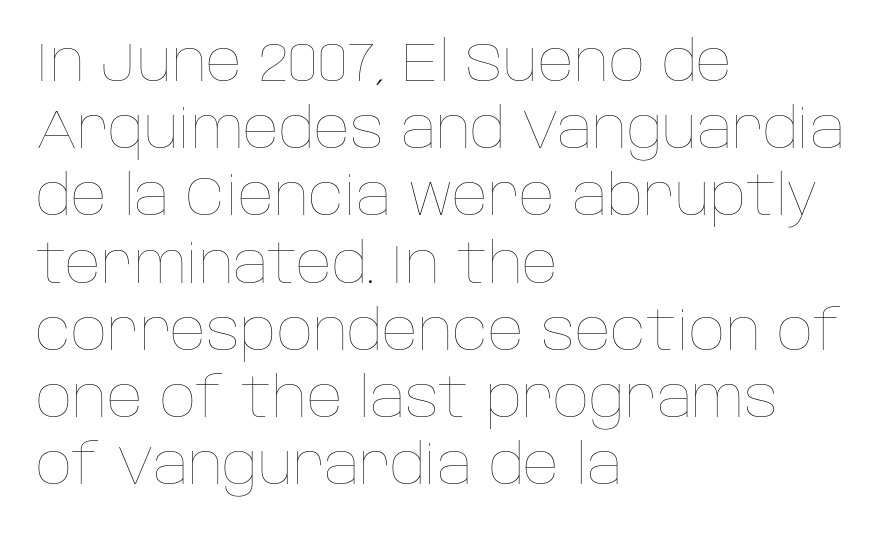
The image shows 56 px thin type, upright; set left-aligned, line spacing 1.2x, normal letter spacing, not underlined; low stroke contrast and a large x-height.
